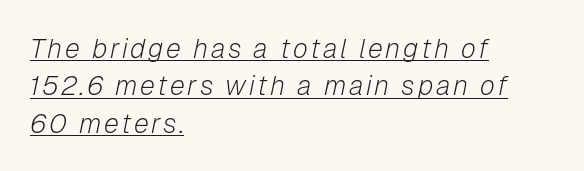
Teacher's note: observe the even left margin — that is flush-left alignment. Nothing heavy about these letters — not bold at all. What's the leading like? Ordinary, nothing unusual. Slanted lettering throughout. A rule runs beneath these lines of type.
